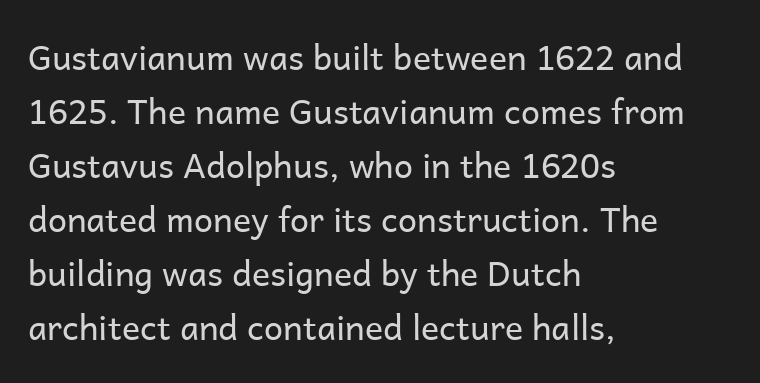
Q: Is the text bold? A: No.
Q: Is the text italic (slanted)? A: No, it is upright.
Q: Is the typeface a serif or a sans-serif typeface? A: Sans-serif.
Q: Is the text underlined? A: No.
Q: How is the paragraph aligned? A: Left-aligned.
Q: Is the spacing between letters normal or unusually wide? A: Normal.
Q: Is the spacing between lines tight, normal or loose? A: Normal.
Q: Width (condensed, normal, or wide)? A: Normal.
Q: Stroke contrast? A: Low.
Q: x-height? A: Medium.
Q: Monospaced? A: No.
